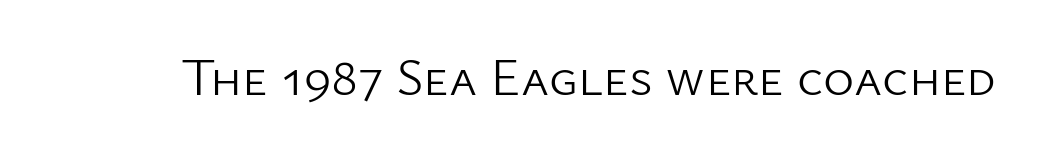
{"serif": "no", "italic": "no", "bold": "no", "weight": "light", "width": "normal", "stroke_contrast": "low", "x_height": "medium", "monospaced": "no", "underline": "no", "letter_spacing": "normal", "letter_spacing_em": 0.0, "glyph_px": 53}
